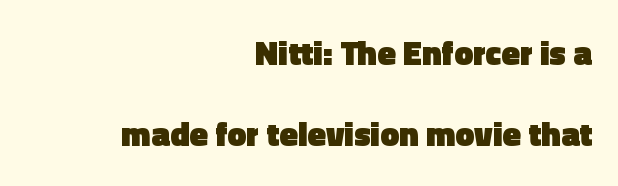
The image shows 34 px heavy sans-serif type, upright; set right-aligned, loose line spacing (2.37x), normal letter spacing, not underlined; a medium x-height.
